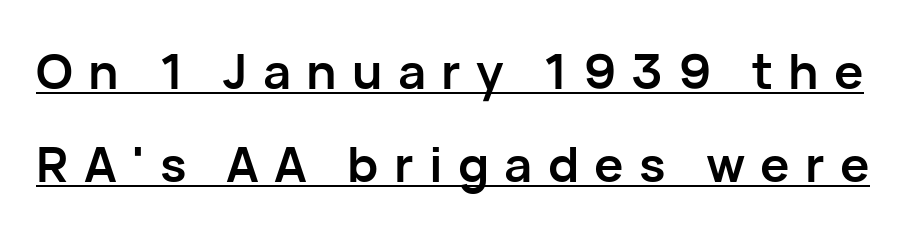
{"serif": "no", "italic": "no", "bold": "yes", "weight": "semibold", "width": "normal", "stroke_contrast": "low", "x_height": "medium", "monospaced": "no", "underline": "yes", "line_spacing_ratio": 1.89, "letter_spacing": "wide", "letter_spacing_em": 0.31, "glyph_px": 49}
